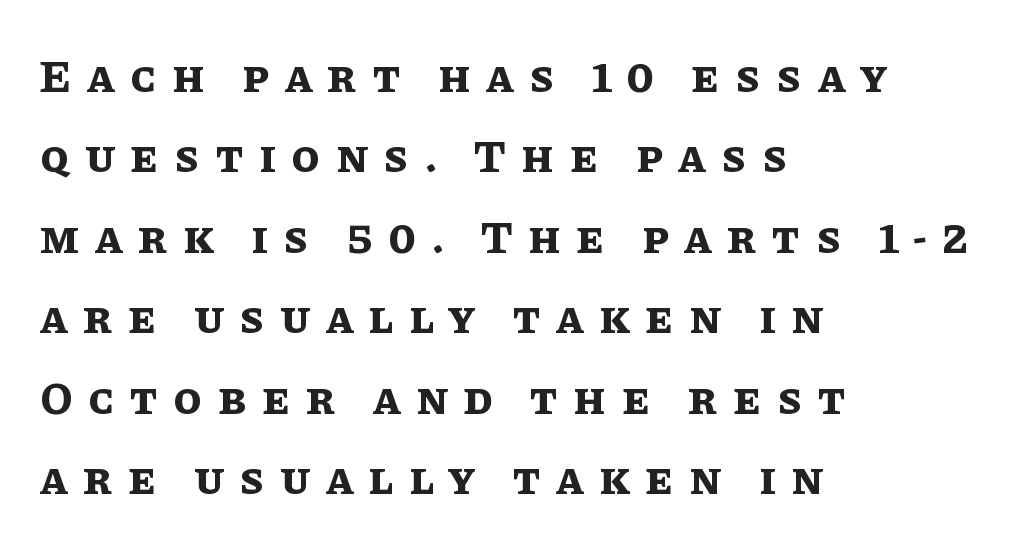
{"italic": "no", "bold": "yes", "weight": "bold", "width": "normal", "stroke_contrast": "low", "x_height": "large", "monospaced": "no", "underline": "no", "align": "left", "line_spacing_ratio": 1.75, "letter_spacing": "wide", "letter_spacing_em": 0.34, "glyph_px": 46}
